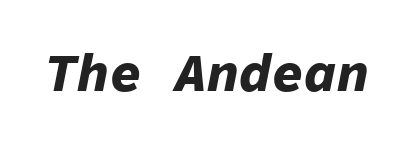
The image shows 54 px bold type, italic (leaning right), monospaced; set normal letter spacing, not underlined; low stroke contrast and a medium x-height.
